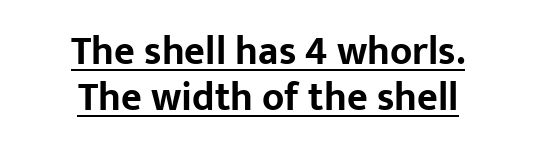
{"serif": "no", "italic": "no", "bold": "yes", "weight": "bold", "width": "normal", "stroke_contrast": "low", "x_height": "medium", "monospaced": "no", "underline": "yes", "align": "center", "line_spacing": "tight", "line_spacing_ratio": 1.14, "letter_spacing": "normal", "letter_spacing_em": 0.0, "glyph_px": 40}
